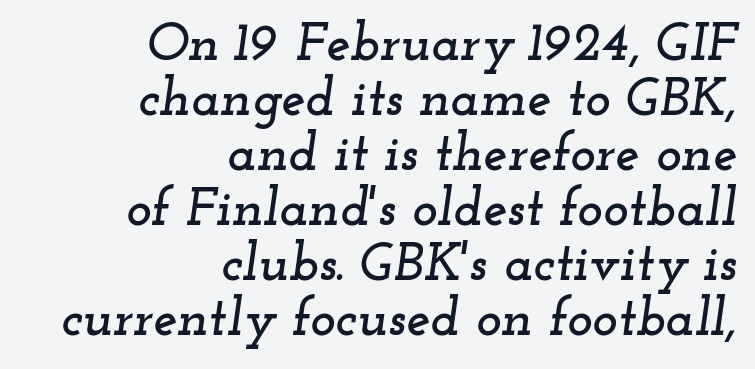
Q: Is the text italic (slanted)? A: Yes, it leans right by about 12 degrees.
Q: Is the typeface a serif or a sans-serif typeface? A: Serif.
Q: Is the text underlined? A: No.
Q: How is the paragraph aligned? A: Right-aligned.
Q: Is the spacing between letters normal or unusually wide? A: Normal.
Q: Is the spacing between lines tight, normal or loose? A: Tight.
Q: Width (condensed, normal, or wide)? A: Wide.
Q: Stroke contrast? A: Low.
Q: x-height? A: Small.
Q: Monospaced? A: No.
